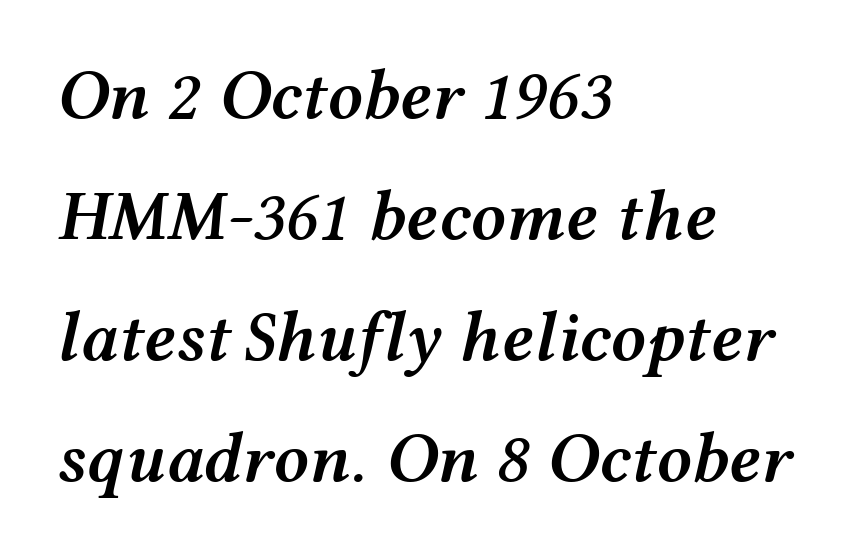
The image shows 70 px semibold, wide type, italic (leaning right); set left-aligned, line spacing 1.73x, normal letter spacing, not underlined; medium stroke contrast and a medium x-height.
